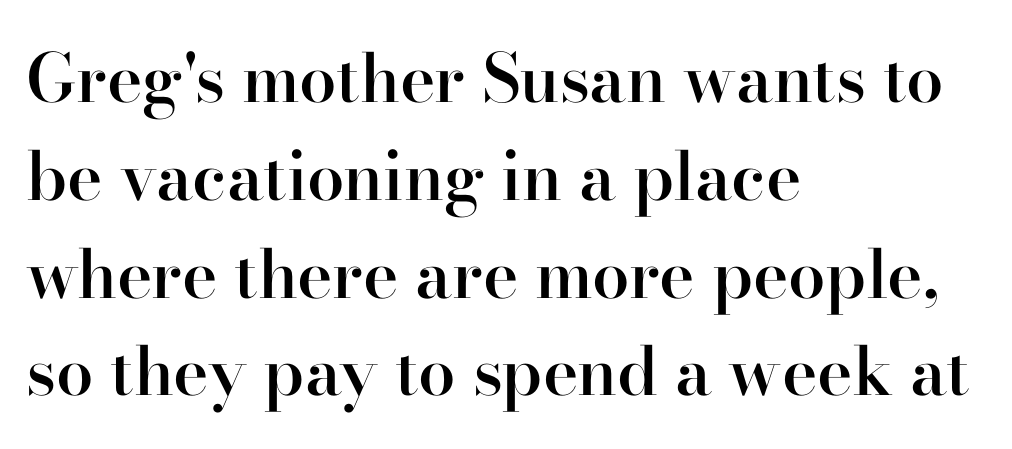
The passage shown has conventional tracking throughout. Serifs: yes, visible at the terminals of the letterforms. Which margin do the lines hug? The left one — the right edge is uneven. Varying glyph widths throughout — classic text-font behaviour.
